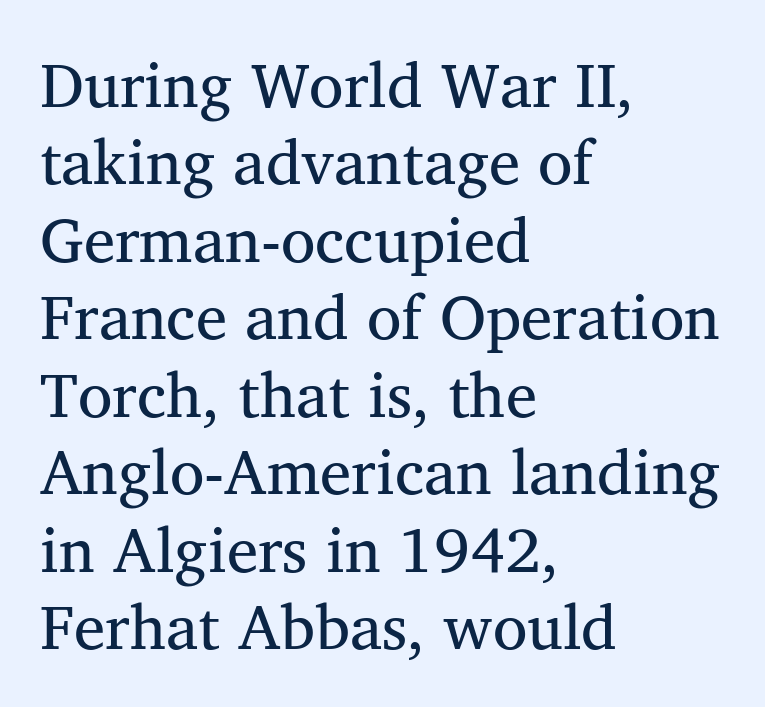
Vertical stems look standard width or narrower in stroke. In CSS terms this would be text-align: left. Character widths vary here, with narrow letters taking less room than wide ones. The foot of each line stays bare and open. This sample uses an upright cut, with every glyph sitting square on the baseline. This is serif lettering, the kind often seen in printed books.
